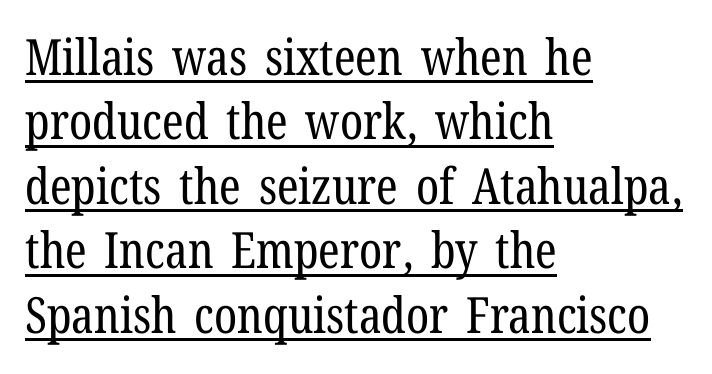
Stroke thickness stays within the range of a standard reading face or lighter. The vertical gap from one line to the next is medium. Underlined type. Do the characters align in a grid? No, the font is proportional. Visually the block forms a straight wall on the left and a jagged coastline on the right. Style check: upright.
